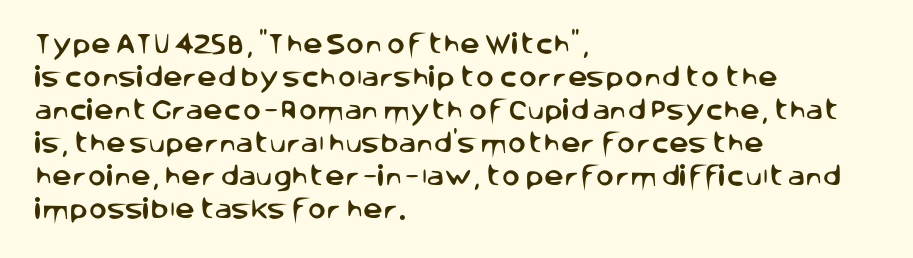
{"italic": "no", "underline": "no", "align": "left", "line_spacing": "normal", "line_spacing_ratio": 1.5, "letter_spacing": "normal", "letter_spacing_em": 0.0, "glyph_px": 22}
